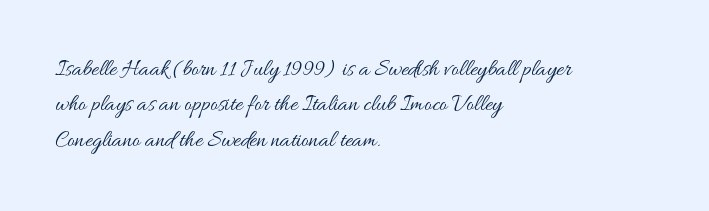
The image shows 23 px text type; set left-aligned, normal line spacing (1.54x), normal letter spacing, not underlined.
